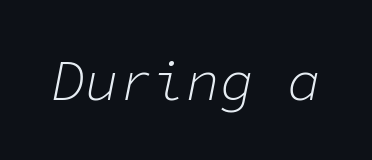
{"italic": "yes", "lean": "right", "slant_degrees": 11, "bold": "no", "weight": "light", "width": "normal", "stroke_contrast": "low", "x_height": "medium", "monospaced": "yes", "underline": "no", "letter_spacing": "normal", "letter_spacing_em": 0.0, "glyph_px": 56}
